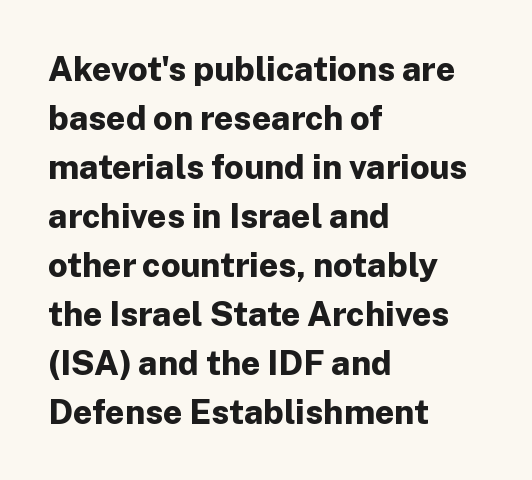
The typeface chosen for these lines omits serifs. Regarding leading, the lines here are spaced in the standard way. The line texture is even and compact thanks to regular tracking. The letters stand upright; this is a roman face. The glyphs are unaccompanied by any horizontal stroke below them. Typographic density is high because the face is bold.
